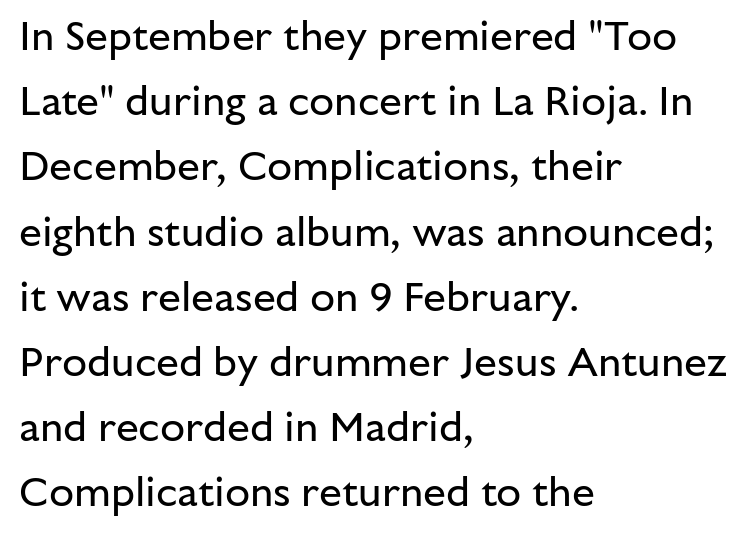
The image shows 41 px regular-weight sans-serif type, upright; set left-aligned, normal line spacing (1.59x), normal letter spacing, not underlined; low stroke contrast and a medium x-height.
